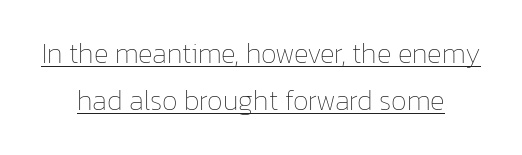
Summary of vertical rhythm: regular, with standard interline spacing. These lines are rendered in a variable-pitch font. A light-to-regular cut is what we see here. Looks like someone drew a line under every word here.
